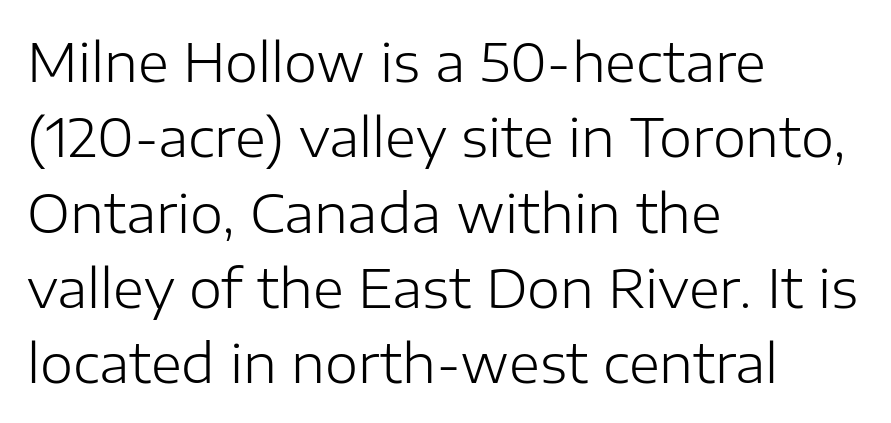
These lines are rendered in a variable-pitch font. Horizontally, the lines are justified to the leading edge only. The typeface chosen for these lines omits serifs. Lines of text with bare space underneath. Think standard paragraph weight, or any step lighter than that.
